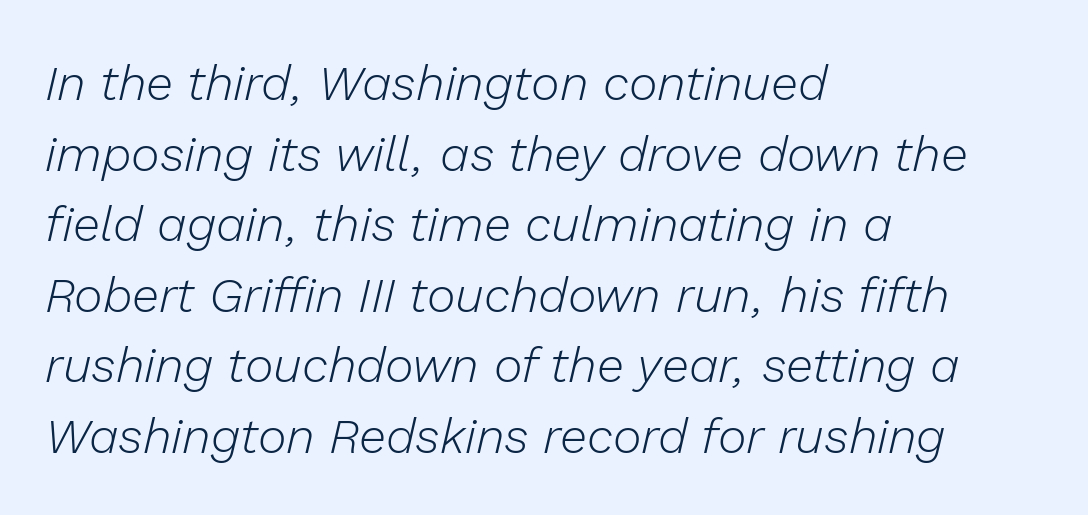
Italic? Definitely — the glyphs are oblique. Alignment: flush left. This is not heavy type; no bold has been used. Standard letterfit; no display-style spreading of the glyphs.
